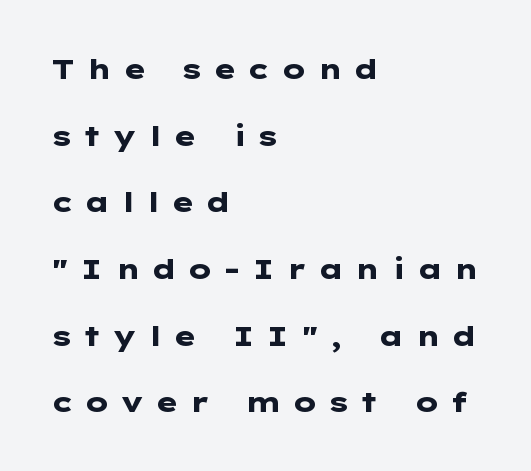
{"serif": "no", "italic": "no", "bold": "yes", "weight": "heavy", "width": "wide", "stroke_contrast": "low", "x_height": "medium", "underline": "no", "align": "left", "line_spacing": "loose", "line_spacing_ratio": 2.38, "letter_spacing": "wide", "letter_spacing_em": 0.38, "glyph_px": 28}
